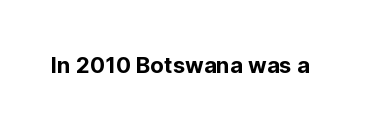
{"italic": "no", "underline": "no", "letter_spacing": "normal", "letter_spacing_em": 0.0, "glyph_px": 22}
